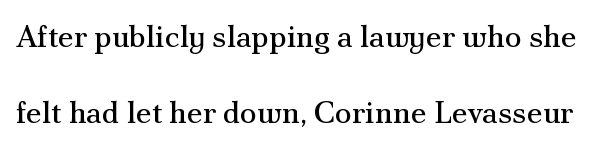
{"serif": "yes", "italic": "no", "bold": "no", "weight": "regular", "width": "normal", "stroke_contrast": "medium", "x_height": "small", "monospaced": "no", "underline": "no", "line_spacing": "loose", "line_spacing_ratio": 2.46, "letter_spacing": "normal", "letter_spacing_em": 0.0, "glyph_px": 31}
